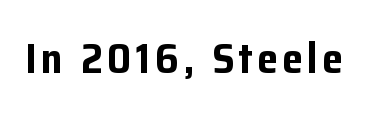
{"serif": "no", "italic": "no", "bold": "yes", "weight": "bold", "width": "normal", "stroke_contrast": "low", "x_height": "medium", "monospaced": "no", "underline": "no", "glyph_px": 42}
